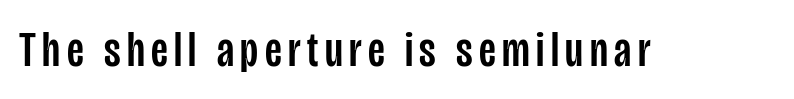
{"serif": "no", "italic": "no", "width": "condensed", "stroke_contrast": "low", "x_height": "large", "monospaced": "no", "underline": "no", "glyph_px": 50}
